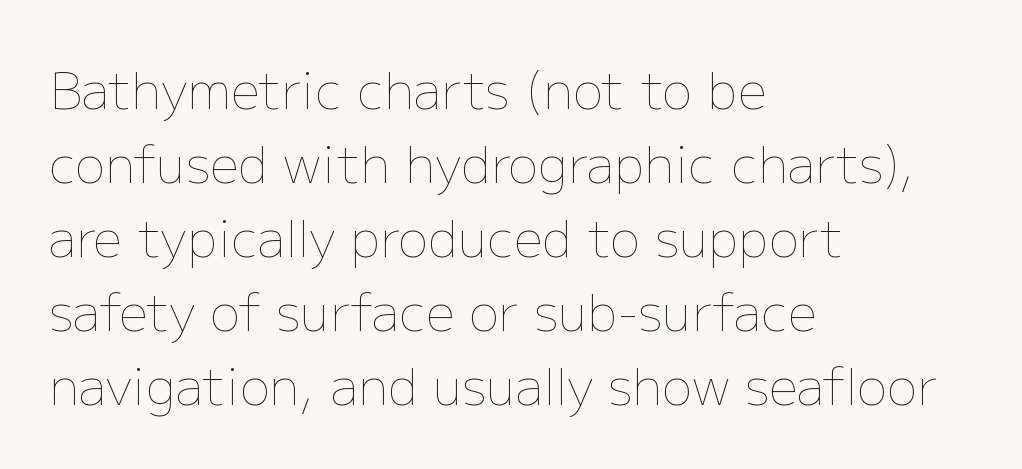
You can tell it's not italic because the verticals are truly vertical. The designer left line spacing at the default. Clear beneath every line of the passage. The strokes carry an ordinary text weight at most. Character widths vary here, with narrow letters taking less room than wide ones.
